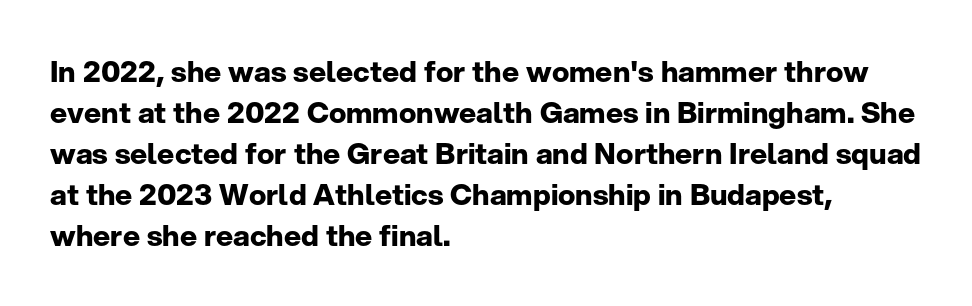
The image shows 29 px bold sans-serif type, upright; set left-aligned, normal line spacing (1.41x), normal letter spacing, not underlined; low stroke contrast and a medium x-height.
